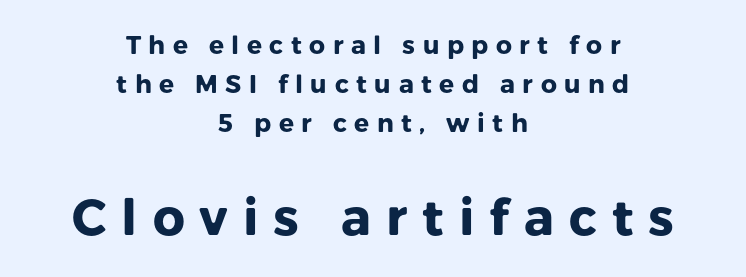
The image shows 50 px heavy sans-serif type, upright; set centered, normal line spacing (1.56x), unusually wide letter spacing (+0.3 em), not underlined; the second (bottom) block is 2.0x larger; low stroke contrast and a medium x-height.
